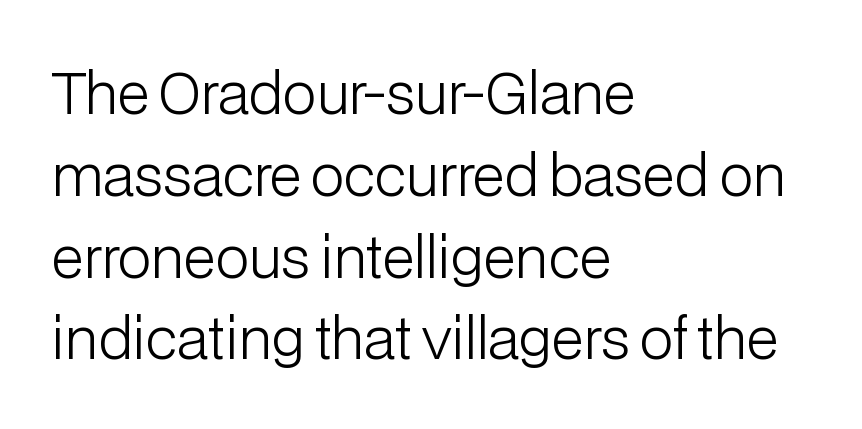
Q: Is the text bold? A: No.
Q: Is the text italic (slanted)? A: No, it is upright.
Q: Is the typeface a serif or a sans-serif typeface? A: Sans-serif.
Q: Is the text underlined? A: No.
Q: How is the paragraph aligned? A: Left-aligned.
Q: Is the spacing between letters normal or unusually wide? A: Normal.
Q: Is the spacing between lines tight, normal or loose? A: Normal.
Q: Width (condensed, normal, or wide)? A: Normal.
Q: Stroke contrast? A: Low.
Q: x-height? A: Medium.
Q: Monospaced? A: No.
